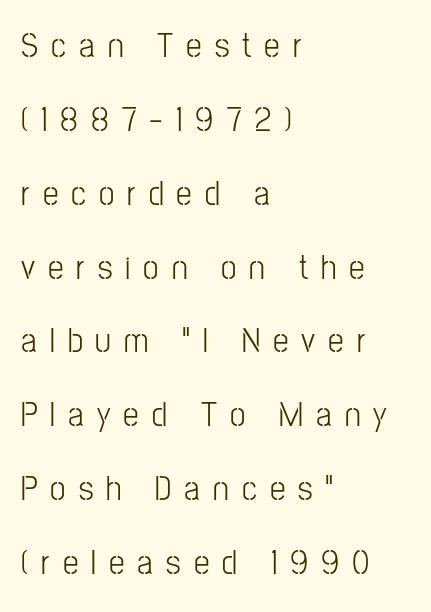
{"serif": "no", "italic": "no", "width": "condensed", "stroke_contrast": "low", "x_height": "medium", "monospaced": "no", "underline": "no", "align": "left", "line_spacing": "loose", "line_spacing_ratio": 2.11, "letter_spacing": "wide", "letter_spacing_em": 0.37, "glyph_px": 35}
